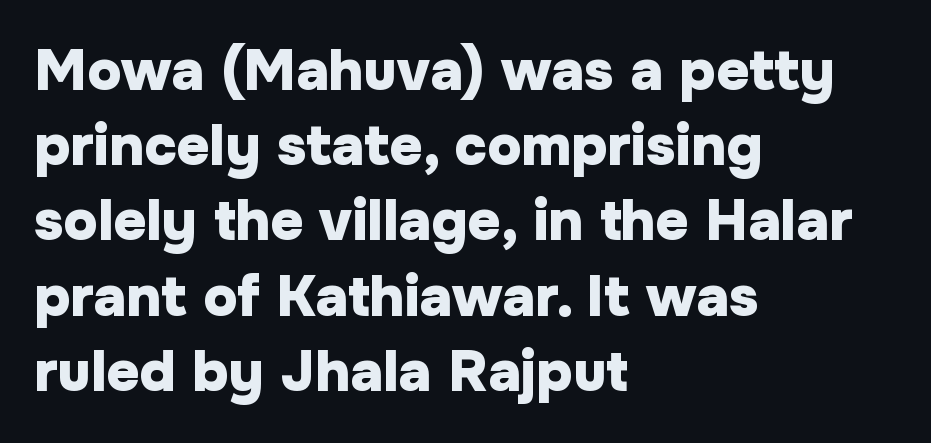
{"serif": "no", "italic": "no", "bold": "yes", "weight": "heavy", "width": "normal", "stroke_contrast": "low", "x_height": "medium", "monospaced": "no", "underline": "no", "align": "left", "line_spacing": "normal", "line_spacing_ratio": 1.32, "letter_spacing": "normal", "letter_spacing_em": 0.0, "glyph_px": 57}
